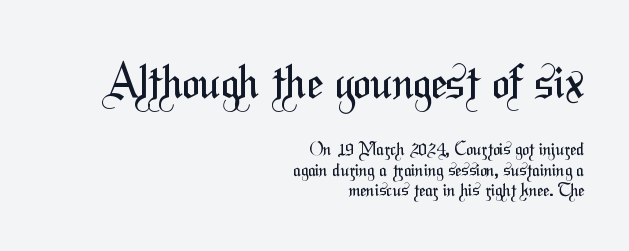
This sample has the flowing, uneven cadence of proportional lettering. The letters carry no serifs — their stems end cleanly without finishing strokes. Whoever set this made the first block the dominant, larger element. Is the type heavy? It reads as light-to-regular instead. This block would grow much taller if given ordinary leading; it's compressed now. Descenders hang freely into open space.
